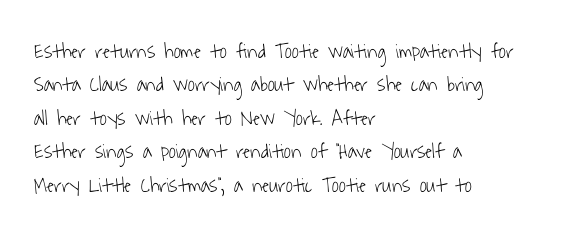
The image shows 21 px text type; set left-aligned, normal line spacing (1.59x), normal letter spacing, not underlined.
